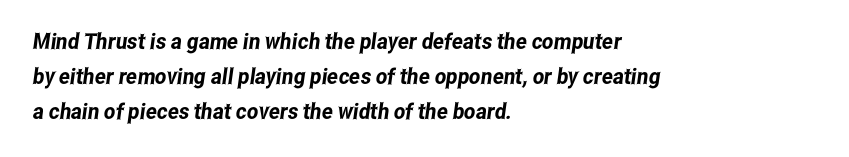
The image shows 22 px text type; set left-aligned, normal line spacing (1.59x), normal letter spacing, not underlined.
